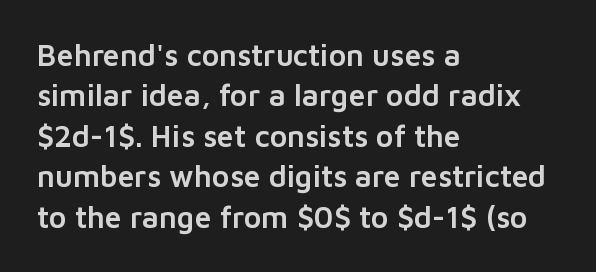
The image shows 30 px sans-serif type, upright; set left-aligned, normal line spacing (1.35x), normal letter spacing, not underlined; low stroke contrast and a medium x-height.
